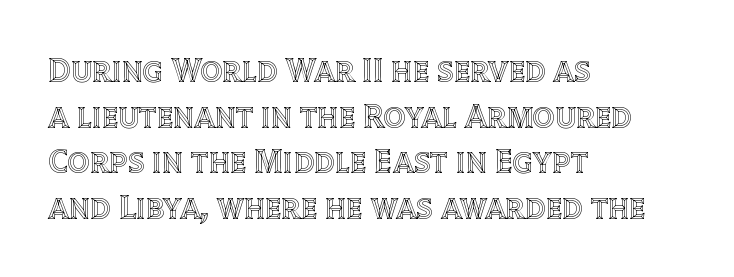
The lines sit at an ordinary, default distance from one another. Posture: straight, roman, zero tilt. The line texture is even and compact thanks to regular tracking. The text block is weighted toward the left margin, trailing off unevenly rightward. These lines are rendered in a variable-pitch font. Beneath every word, the page is bare.
